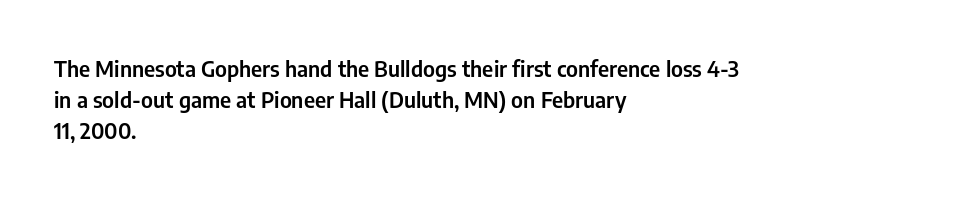
Q: Is the text italic (slanted)? A: No, it is upright.
Q: Is the text underlined? A: No.
Q: How is the paragraph aligned? A: Left-aligned.
Q: Is the spacing between letters normal or unusually wide? A: Normal.
Q: Is the spacing between lines tight, normal or loose? A: Normal.
